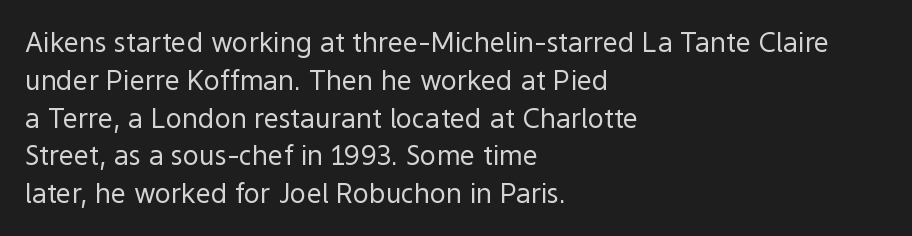
{"italic": "no", "bold": "no", "underline": "no", "align": "left", "line_spacing": "normal", "line_spacing_ratio": 1.4, "letter_spacing": "normal", "letter_spacing_em": 0.0, "glyph_px": 27}
